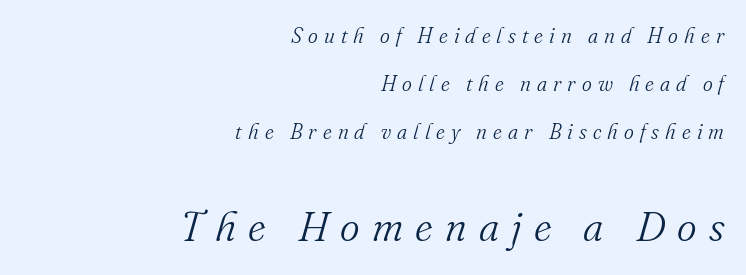
Each row of text sits above clean, open space. The vertical gap from one line to the next is large. Which margin do the lines hug? The right one — the left edge is uneven. The whole block is typeset with a tilt. Stem width sits at or under what a default text font uses. Which of the two is more prominent by size? The second, at the bottom.
